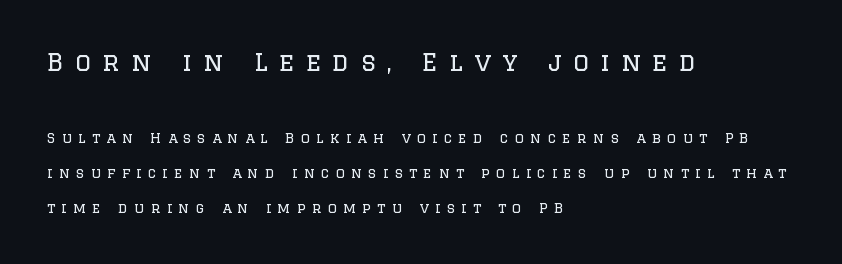
The image shows 25 px text type, upright; set left-aligned, loose line spacing (2.5x), unusually wide letter spacing (+0.44 em), not underlined; the first (top) block is 1.79x larger.
